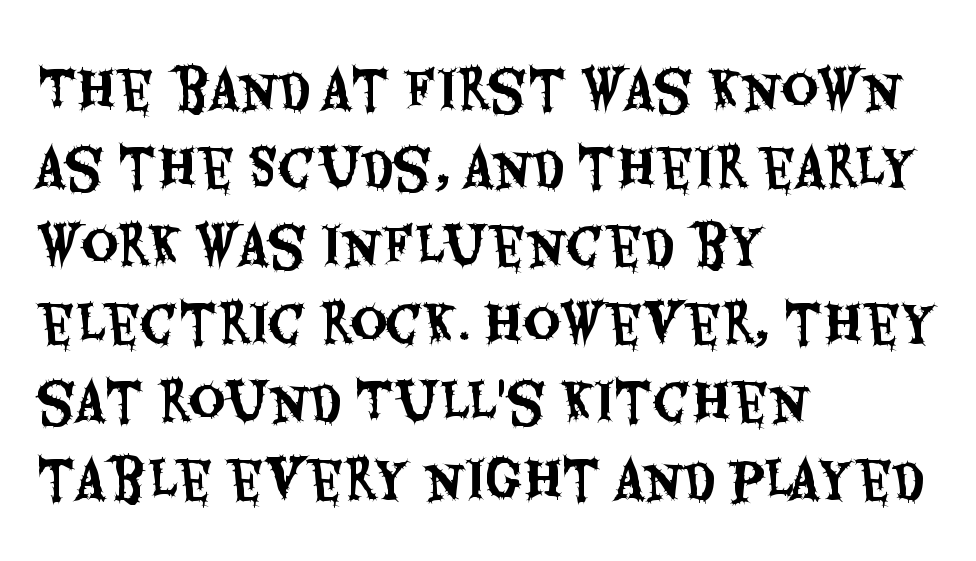
The image shows 51 px condensed sans-serif type, upright; set left-aligned, normal line spacing (1.53x), normal letter spacing, not underlined; medium stroke contrast and a large x-height.
